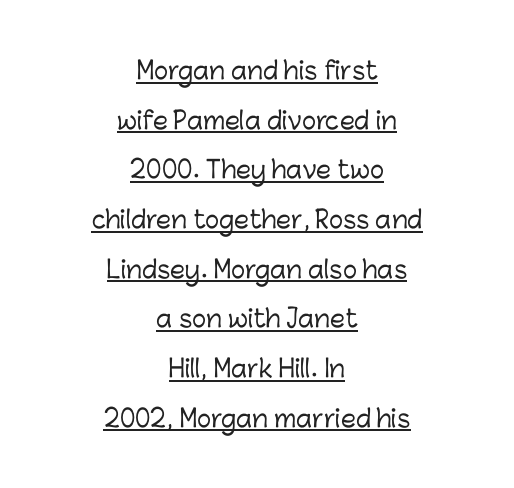
{"italic": "no", "underline": "yes", "align": "center", "line_spacing": "loose", "line_spacing_ratio": 2.07, "letter_spacing": "normal", "letter_spacing_em": 0.0, "glyph_px": 24}
